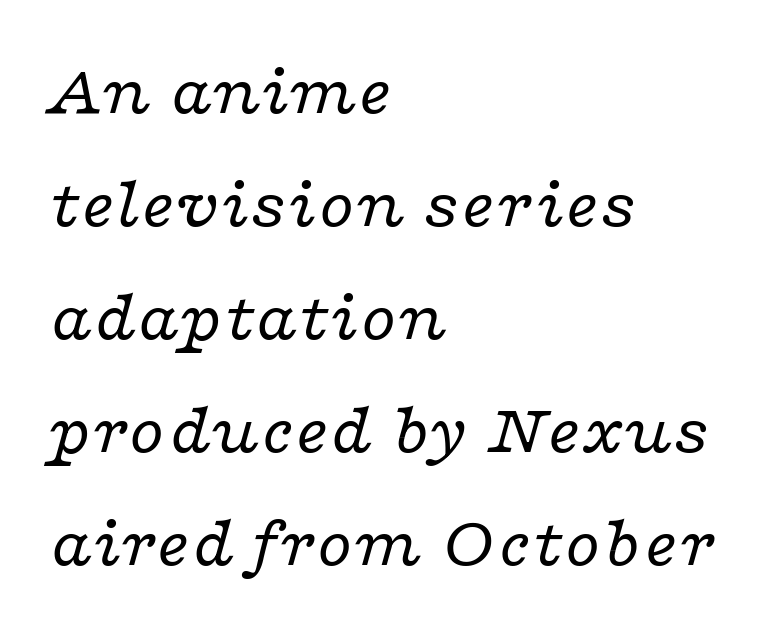
The image shows 72 px regular-weight, wide serif type, italic (leaning right); set left-aligned, normal line spacing (1.57x), normal letter spacing, not underlined; low stroke contrast and a medium x-height.
